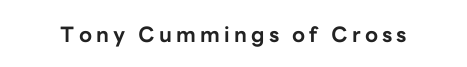
Posture: straight, roman, zero tilt. This is heavy type, rendered in bold. Bare-footed words on every line. The gaps between neighbouring characters are conspicuously large.
